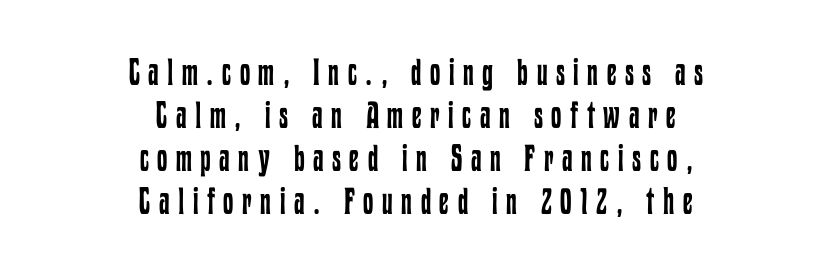
The image shows 37 px regular-weight, condensed type, upright; set centered, line spacing 1.16x, unusually wide letter spacing (+0.23 em), not underlined; low stroke contrast and a medium x-height.
